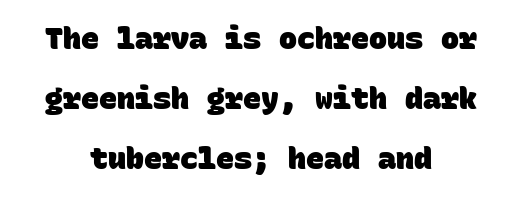
{"serif": "no", "bold": "yes", "weight": "heavy", "width": "normal", "stroke_contrast": "low", "x_height": "large", "monospaced": "yes", "underline": "no", "align": "center", "line_spacing": "loose", "line_spacing_ratio": 2.0, "letter_spacing": "normal", "letter_spacing_em": 0.0, "glyph_px": 30}
